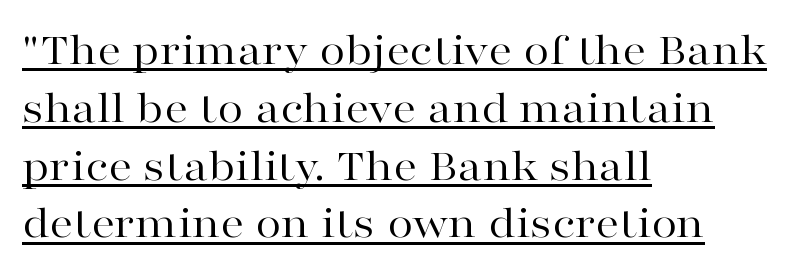
Alignment: flush left. The characters display serif detailing at their extremities. Does the lettering tilt? It doesn't — this is upright. Short note: letters normally spaced. The passage shown is typed in a proportional face where columns would drift.
